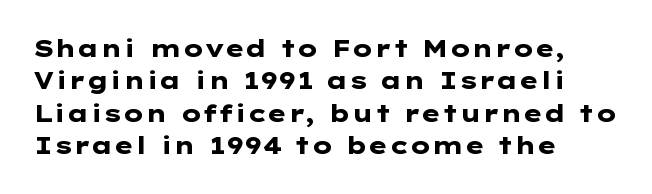
Whoever set this chose a conventional vertical rhythm. Emphasis by weight is at full strength: bold. The setting favours the left margin, as ordinary paragraphs usually do. Glance below the letters and you will spot only blank space. Rendered with straight, roman letterforms.
